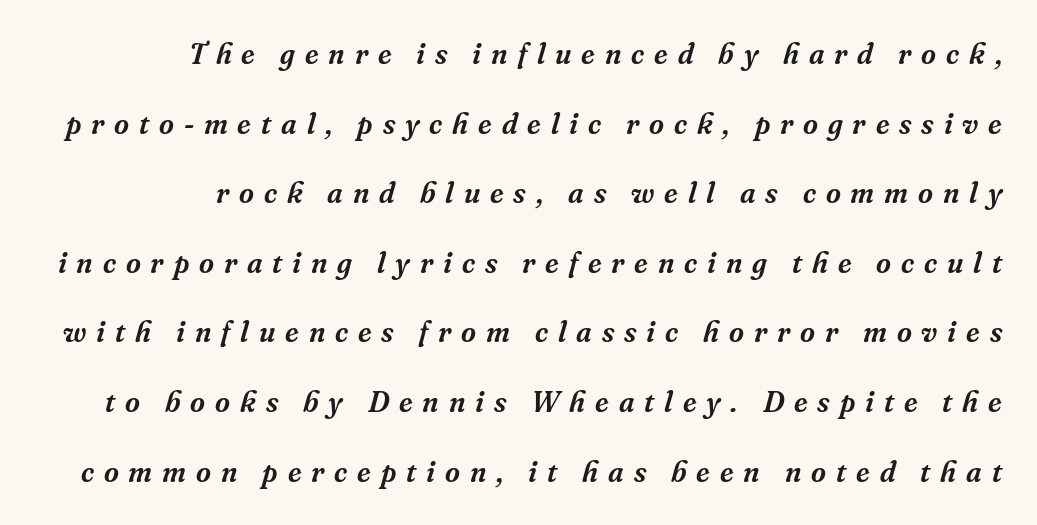
Q: Is the text italic (slanted)? A: Yes, it leans right by about 16 degrees.
Q: Is the typeface a serif or a sans-serif typeface? A: Serif.
Q: Is the text underlined? A: No.
Q: How is the paragraph aligned? A: Right-aligned.
Q: Is the spacing between letters normal or unusually wide? A: Unusually wide.
Q: Is the spacing between lines tight, normal or loose? A: Loose.
Q: Width (condensed, normal, or wide)? A: Normal.
Q: Stroke contrast? A: Medium.
Q: x-height? A: Medium.
Q: Monospaced? A: No.
